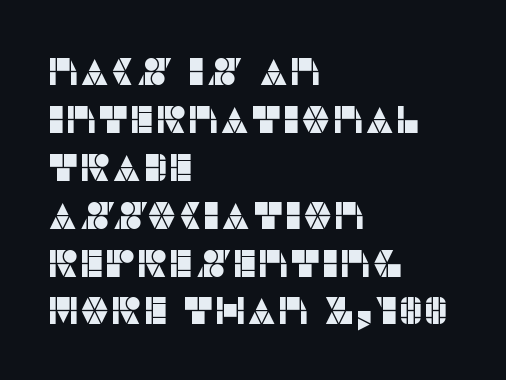
{"serif": "no", "italic": "no", "width": "normal", "stroke_contrast": "low", "x_height": "large", "monospaced": "no", "underline": "no", "align": "left", "line_spacing": "normal", "line_spacing_ratio": 1.26, "letter_spacing": "normal", "letter_spacing_em": 0.0, "glyph_px": 38}
